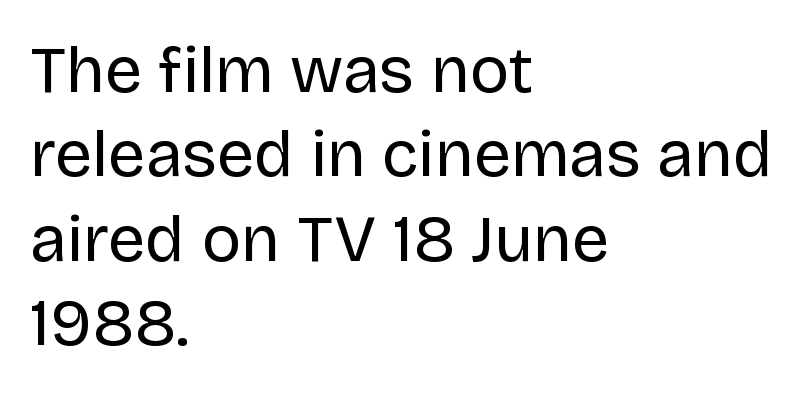
The image shows 66 px regular-weight sans-serif type, upright; set left-aligned, normal line spacing (1.28x), normal letter spacing, not underlined; low stroke contrast and a large x-height.
